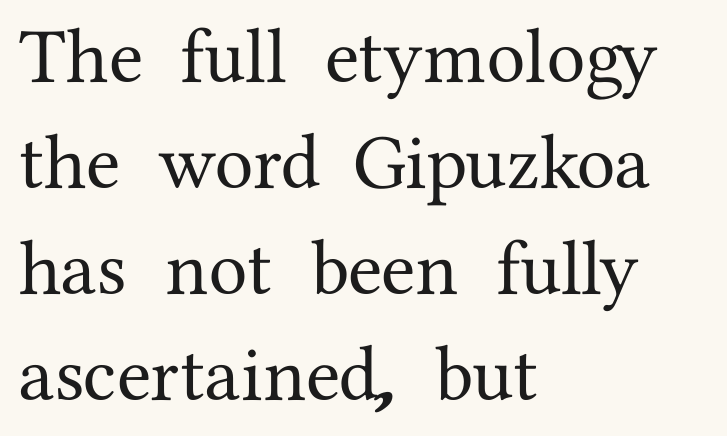
{"serif": "yes", "italic": "no", "width": "normal", "stroke_contrast": "medium", "x_height": "medium", "monospaced": "no", "underline": "no", "align": "left", "line_spacing": "normal", "line_spacing_ratio": 1.36, "letter_spacing": "normal", "letter_spacing_em": 0.0, "glyph_px": 78}
